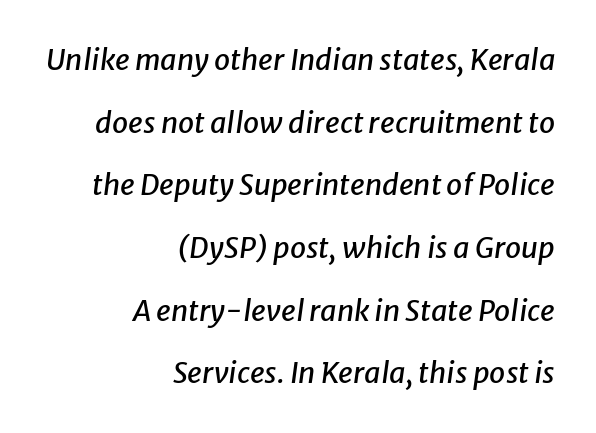
Is there much room between lines? Yes — plenty of vertical air separates them. Observe the lean: these are italic letterforms. Type without underlining. The rendering keeps characters at their native spacing. The face used here is proportionally spaced, like ordinary book or web type. The ragged edge is on the left, which tells us the setting is flush right.
